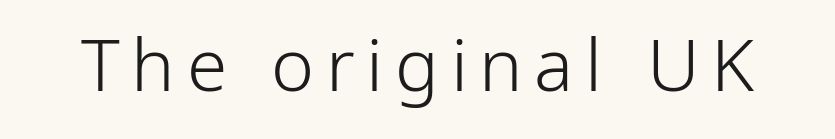
Q: Is the text bold? A: No.
Q: Is the text italic (slanted)? A: No, it is upright.
Q: Is the typeface a serif or a sans-serif typeface? A: Sans-serif.
Q: Is the text underlined? A: No.
Q: Width (condensed, normal, or wide)? A: Condensed.
Q: Stroke contrast? A: Low.
Q: x-height? A: Medium.
Q: Monospaced? A: No.
